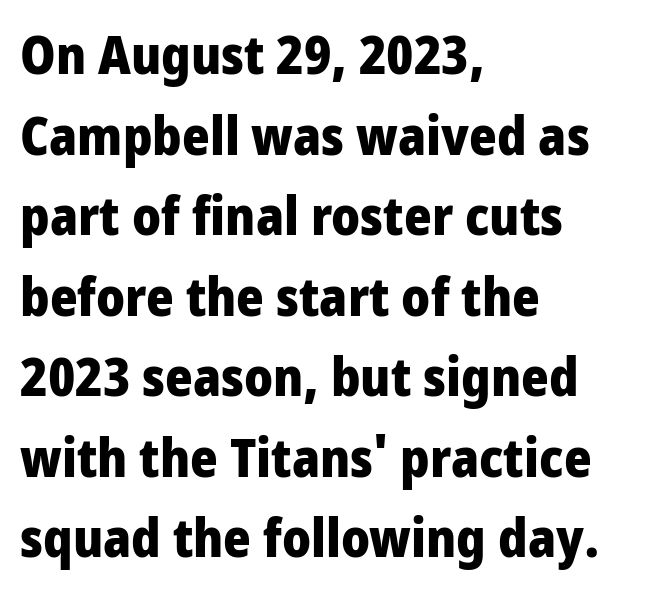
Is the letter spacing exaggerated? No — it looks like the ordinary default. You could not count columns in this text — the font is proportionally spaced. Posture: upright roman. Is the block centered? No — it sits flush against the left margin. Weight check: bold — yes, fully. Unmarked baselines from the first word to the last.
